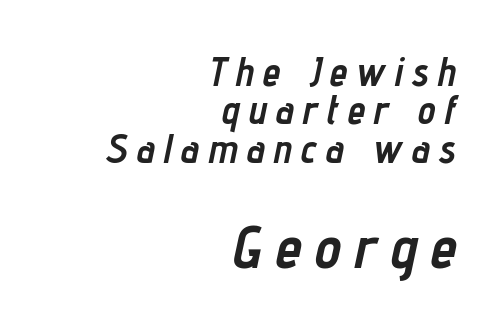
Q: Is the text bold? A: Yes.
Q: Is the text italic (slanted)? A: Yes, it leans right by about 12 degrees.
Q: Is the text underlined? A: No.
Q: How is the paragraph aligned? A: Right-aligned.
Q: Is the spacing between letters normal or unusually wide? A: Unusually wide.
Q: Is the spacing between lines tight, normal or loose? A: Tight.
Q: Which block of text is set in a larger size, the first (top) or the second (bottom)? A: The second (bottom) one.
Q: Width (condensed, normal, or wide)? A: Condensed.
Q: Stroke contrast? A: Low.
Q: x-height? A: Medium.
Q: Monospaced? A: No.
